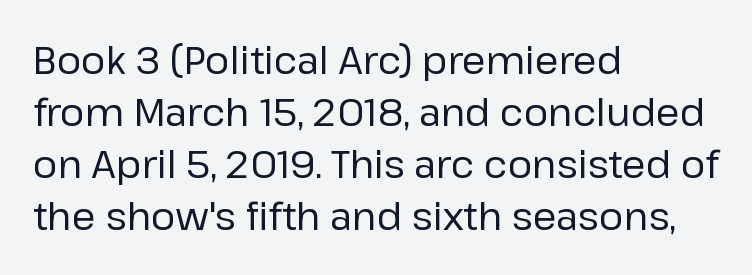
The image shows 38 px regular-weight sans-serif type, upright; set left-aligned, normal line spacing (1.37x), normal letter spacing, not underlined; low stroke contrast and a medium x-height.
